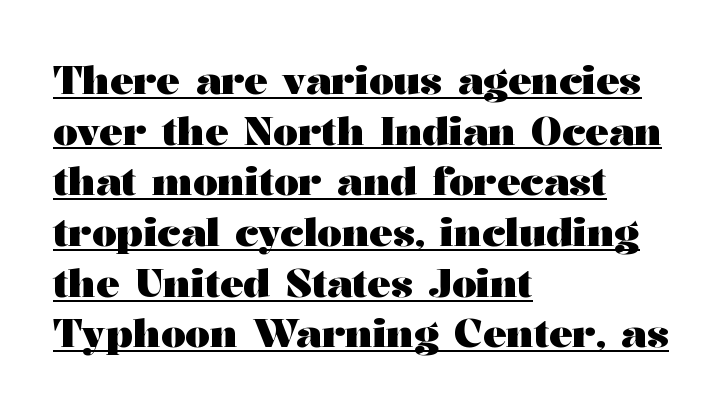
Q: Is the text bold? A: Yes.
Q: Is the text italic (slanted)? A: No, it is upright.
Q: Is the typeface a serif or a sans-serif typeface? A: Serif.
Q: Is the text underlined? A: Yes.
Q: How is the paragraph aligned? A: Left-aligned.
Q: Is the spacing between letters normal or unusually wide? A: Normal.
Q: Is the spacing between lines tight, normal or loose? A: Normal.
Q: Width (condensed, normal, or wide)? A: Wide.
Q: Stroke contrast? A: Medium.
Q: x-height? A: Medium.
Q: Monospaced? A: No.
